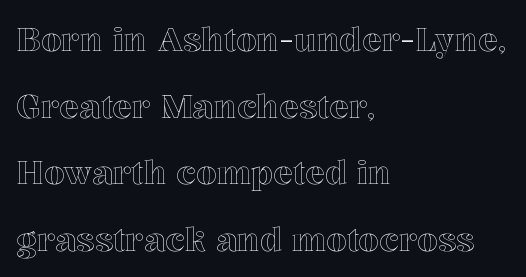
The image shows 33 px text type, upright; set left-aligned, loose line spacing (2.02x), normal letter spacing, not underlined; a medium x-height.
